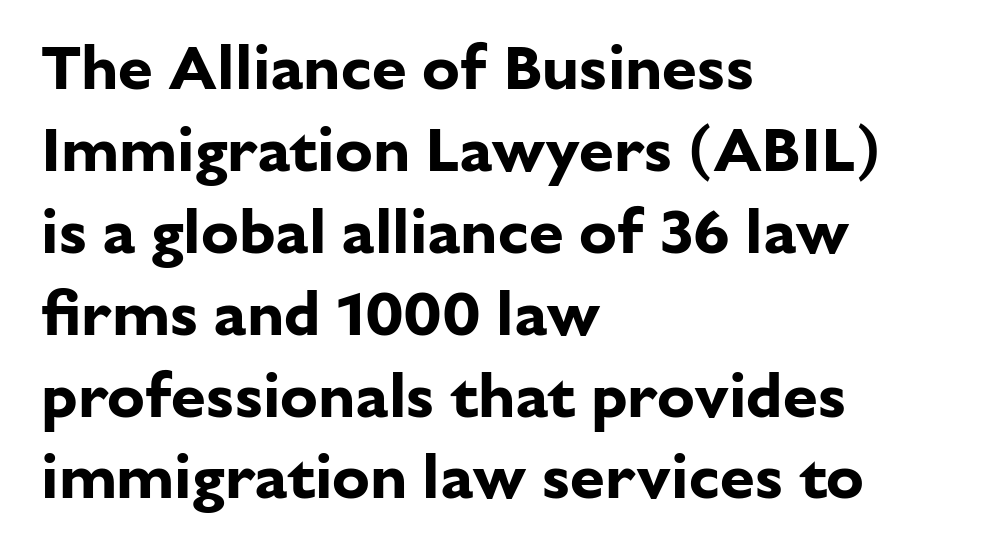
The image shows 63 px bold sans-serif type, upright; set left-aligned, normal line spacing (1.3x), normal letter spacing, not underlined; low stroke contrast and a medium x-height.
